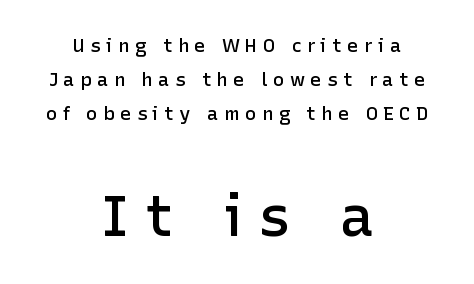
Q: Is the text bold? A: Semi-bold.
Q: Is the text italic (slanted)? A: No, it is upright.
Q: Is the typeface a serif or a sans-serif typeface? A: Sans-serif.
Q: Is the text underlined? A: No.
Q: How is the paragraph aligned? A: Centered.
Q: Is the spacing between letters normal or unusually wide? A: Unusually wide.
Q: Which block of text is set in a larger size, the first (top) or the second (bottom)? A: The second (bottom) one.
Q: Width (condensed, normal, or wide)? A: Normal.
Q: Stroke contrast? A: Low.
Q: x-height? A: Medium.
Q: Monospaced? A: No.
